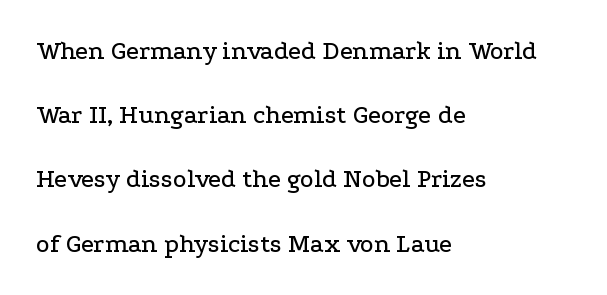
Notice how the passage keeps a crisp vertical edge on the left only. Horizontal bands of white between lines are thick stripes. The tracking reads as untouched default to a designer's eye. It's the straight-up-and-down kind of type. Clear beneath every line of the passage.
